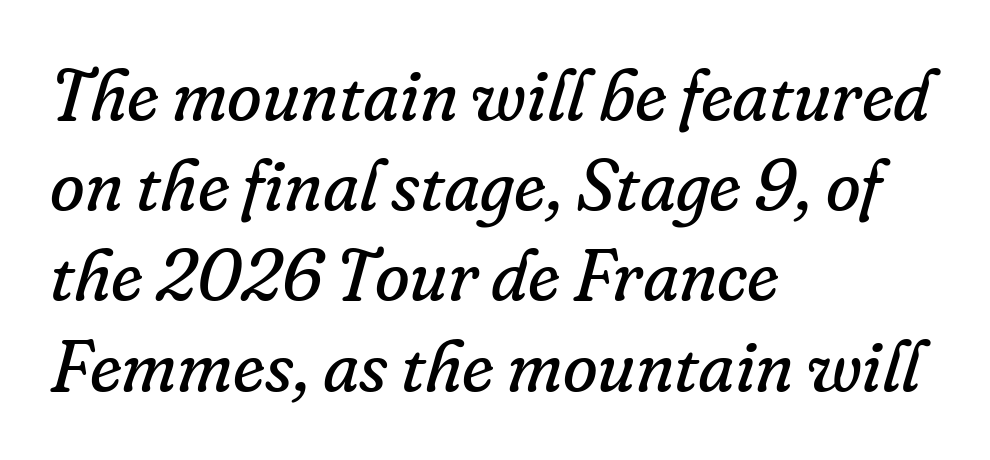
{"serif": "yes", "italic": "yes", "lean": "right", "slant_degrees": 16, "bold": "no", "weight": "regular", "width": "normal", "stroke_contrast": "low", "x_height": "small", "monospaced": "no", "underline": "no", "align": "left", "line_spacing": "normal", "line_spacing_ratio": 1.27, "letter_spacing": "normal", "letter_spacing_em": 0.0, "glyph_px": 71}
